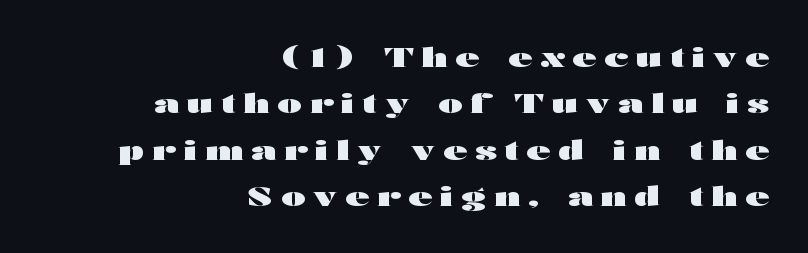
The image shows 26 px bold type, upright; set right-aligned, line spacing 1.78x, unusually wide letter spacing (+0.31 em), not underlined.
